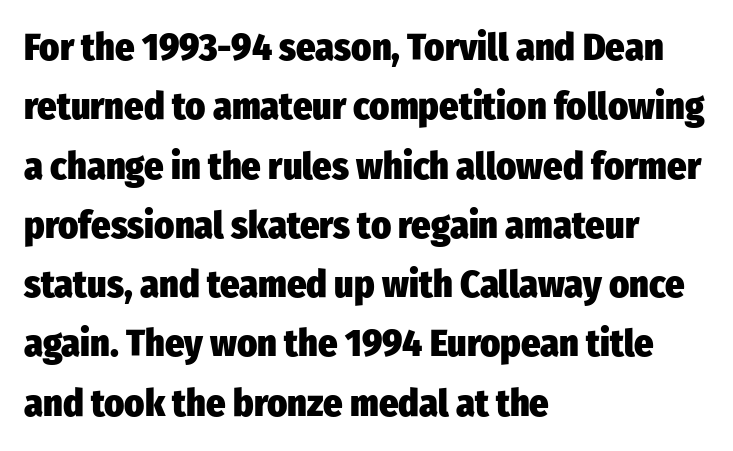
Plenty of ink on the page — the face is bold. The letters sit at their default tracking, neither squeezed nor spread. Typographically, this falls in the sans-serif category. Do the characters align in a grid? No, the font is proportional. Line beginnings align vertically; line endings do not.
